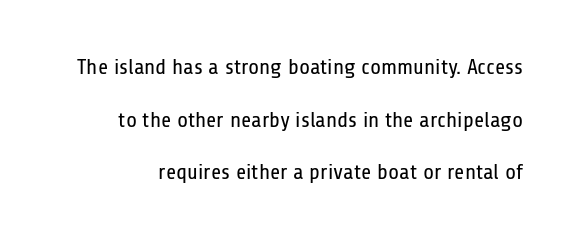
Each row of text sits above clean, open space. Short note: letters normally spaced. Leading is clearly above the norm, producing a sparse column. Every row of glyphs terminates at an identical x-position on the right.
